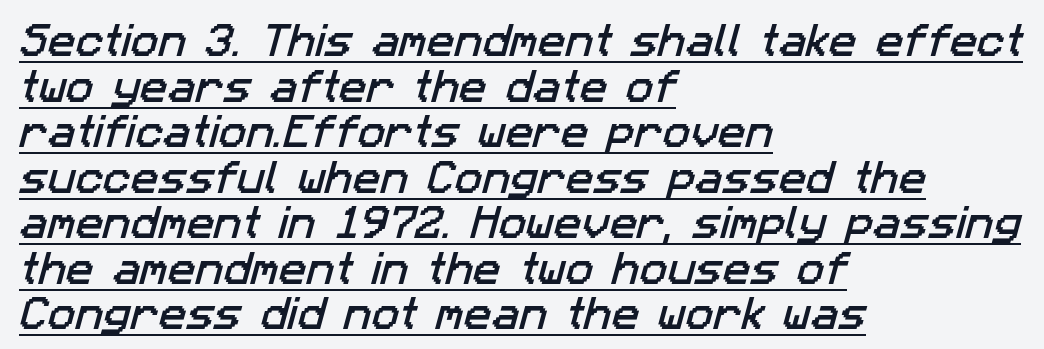
Q: Is the typeface a serif or a sans-serif typeface? A: Sans-serif.
Q: Is the text underlined? A: Yes.
Q: How is the paragraph aligned? A: Left-aligned.
Q: Is the spacing between letters normal or unusually wide? A: Normal.
Q: Width (condensed, normal, or wide)? A: Normal.
Q: Stroke contrast? A: Low.
Q: x-height? A: Medium.
Q: Monospaced? A: No.
